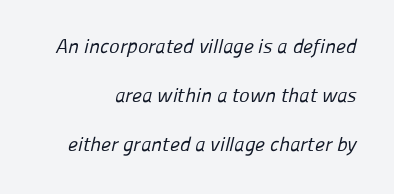
Each new line begins a long way beneath the previous one. Does extra space separate the letters? No, they use regular spacing. The font is comparable to plain body text, perhaps lighter. Descender tails drop into unmarked territory.
